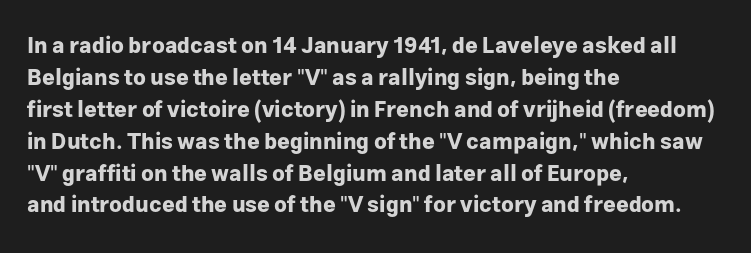
{"italic": "no", "bold": "yes", "underline": "no", "align": "left", "line_spacing": "normal", "line_spacing_ratio": 1.45, "letter_spacing": "normal", "letter_spacing_em": 0.0, "glyph_px": 22}
